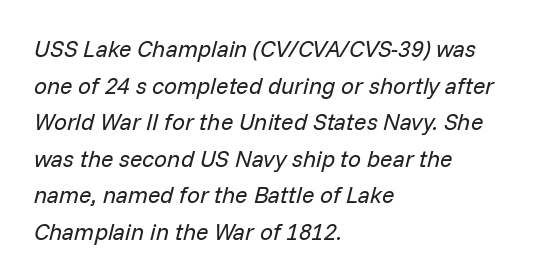
A clean baseline with only descenders dipping below it. In terms of letterspacing, this is plain default setting. The font sits on the lighter half of the weight spectrum, regular included. This sample is left-justified, so line endings fall wherever the words run out. The letters are slanted; this is an italic face.
